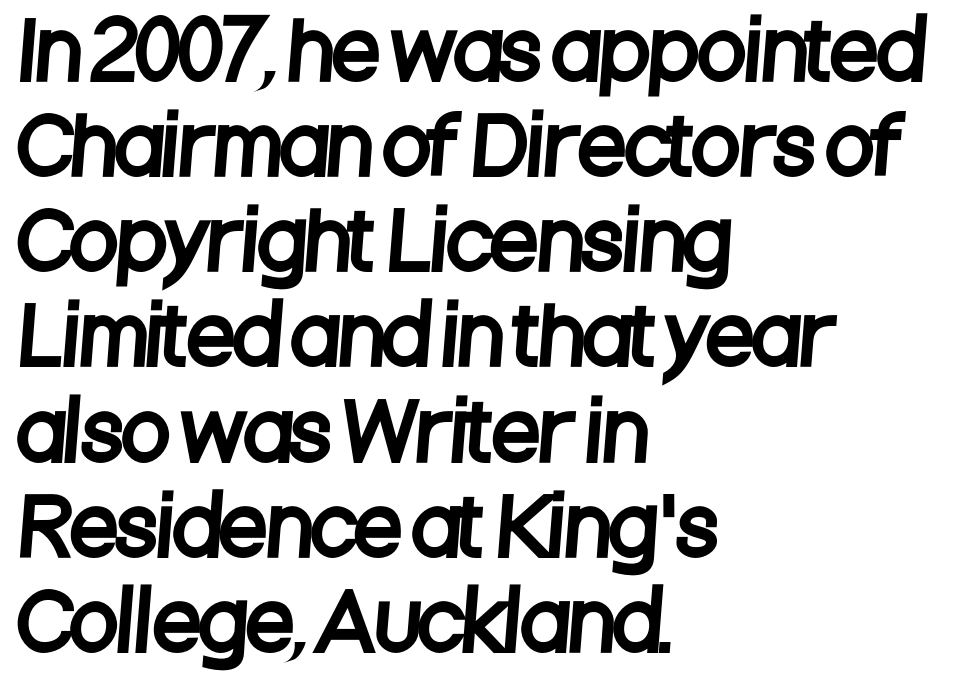
The image shows 78 px condensed sans-serif type; set left-aligned, line spacing 1.22x, normal letter spacing, not underlined; low stroke contrast and a large x-height.
